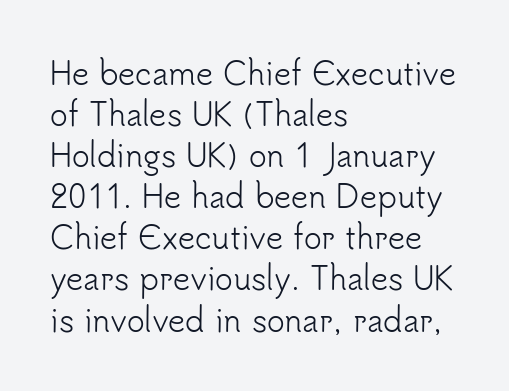
Glyph-to-glyph distance matches everyday printed text. The font sits on the lighter half of the weight spectrum, regular included. Posture: vertical. The rendering uses a moderate line-height, typical for paragraphs.
